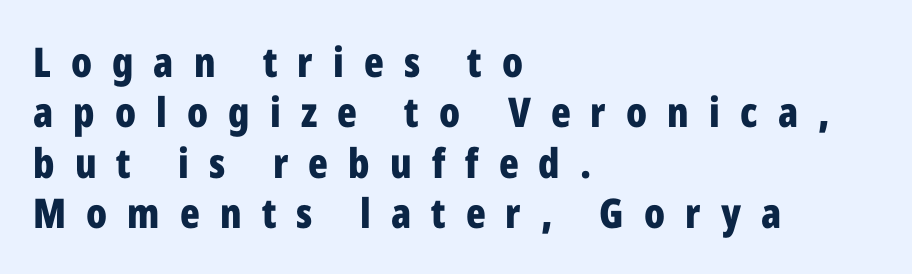
Someone cranked the tracking dial way up on this one. Nope, no serifs anywhere on these letters. The face used here is proportionally spaced, like ordinary book or web type. Type without underlining.
